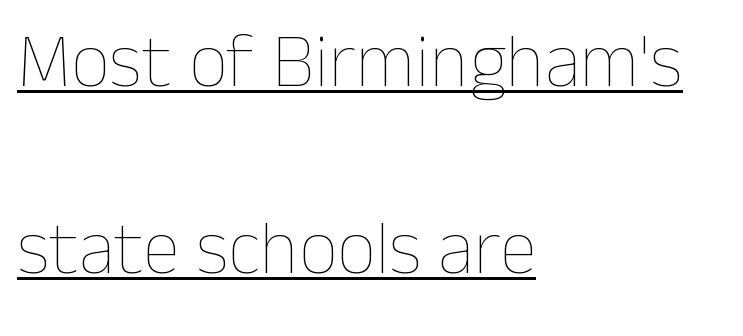
Q: Is the text bold? A: No.
Q: Is the text italic (slanted)? A: No, it is upright.
Q: Is the text underlined? A: Yes.
Q: How is the paragraph aligned? A: Left-aligned.
Q: Is the spacing between letters normal or unusually wide? A: Normal.
Q: Is the spacing between lines tight, normal or loose? A: Loose.
Q: Width (condensed, normal, or wide)? A: Normal.
Q: Stroke contrast? A: Low.
Q: x-height? A: Medium.
Q: Monospaced? A: No.
